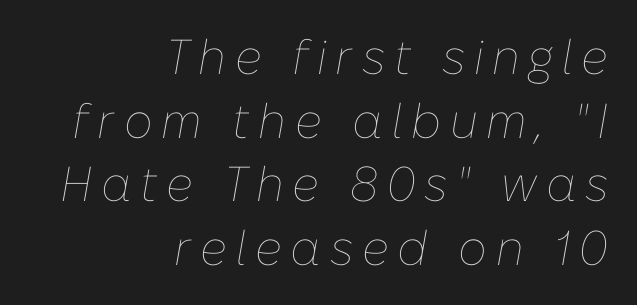
In terms of leading, this rendering sits right in the middle. Plain, unruled lines of type. The typesetting does not lean heavy: it is not bold. The lines are quadded right.
